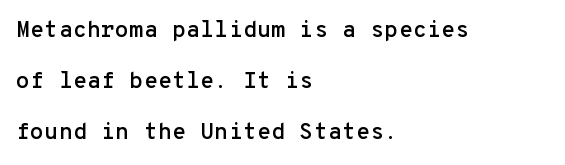
{"italic": "no", "underline": "no", "align": "left", "line_spacing": "loose", "line_spacing_ratio": 2.22, "letter_spacing": "normal", "letter_spacing_em": 0.0, "glyph_px": 23}
